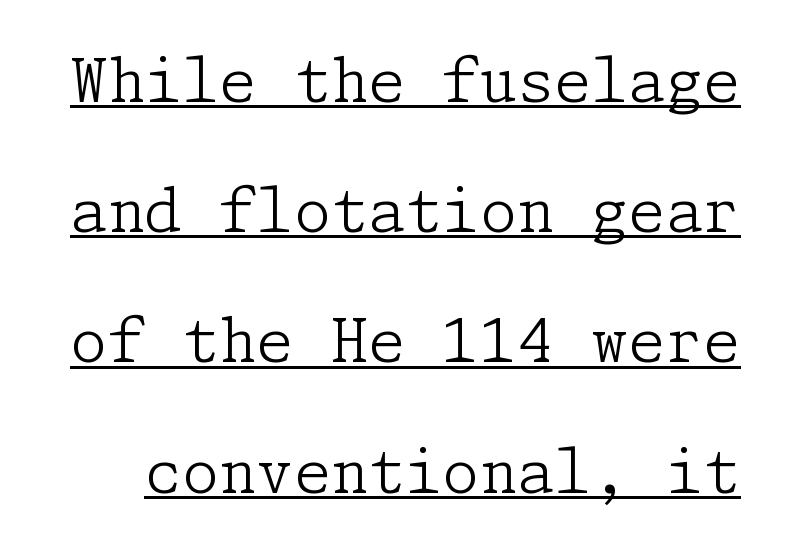
{"serif": "yes", "italic": "no", "bold": "no", "weight": "light", "width": "normal", "stroke_contrast": "low", "x_height": "medium", "underline": "yes", "line_spacing": "loose", "line_spacing_ratio": 2.17, "letter_spacing": "normal", "letter_spacing_em": 0.0, "glyph_px": 60}
